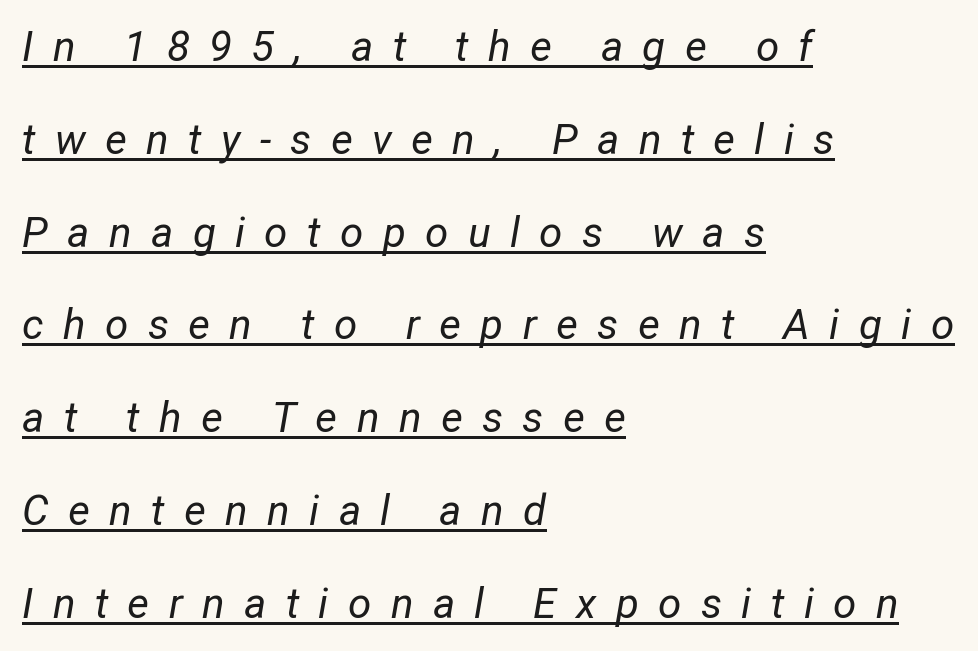
The image shows 42 px regular-weight type, italic (leaning right); set left-aligned, loose line spacing (2.21x), unusually wide letter spacing (+0.46 em), underlined; low stroke contrast and a medium x-height.
